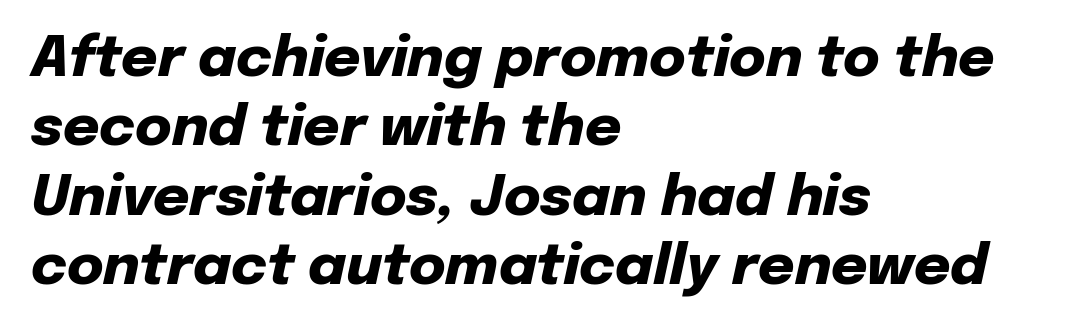
The image shows 56 px heavy type, italic (leaning right); set left-aligned, line spacing 1.24x, normal letter spacing, not underlined; low stroke contrast and a medium x-height.
